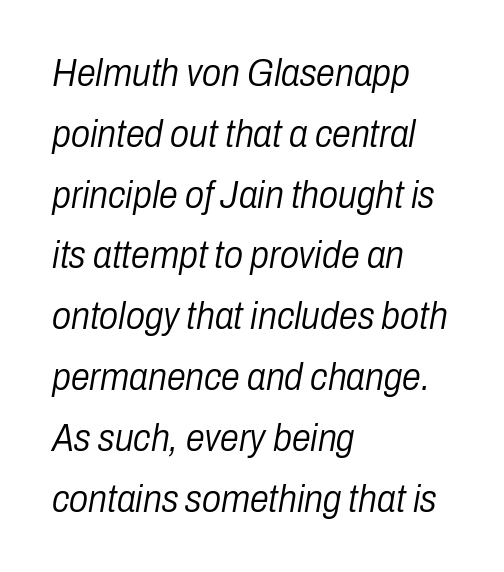
Q: Is the text bold? A: No.
Q: Is the text italic (slanted)? A: Yes, it leans right by about 10 degrees.
Q: Is the text underlined? A: No.
Q: How is the paragraph aligned? A: Left-aligned.
Q: Is the spacing between letters normal or unusually wide? A: Normal.
Q: Is the spacing between lines tight, normal or loose? A: Normal.
Q: Width (condensed, normal, or wide)? A: Condensed.
Q: Stroke contrast? A: Low.
Q: x-height? A: Medium.
Q: Monospaced? A: No.
